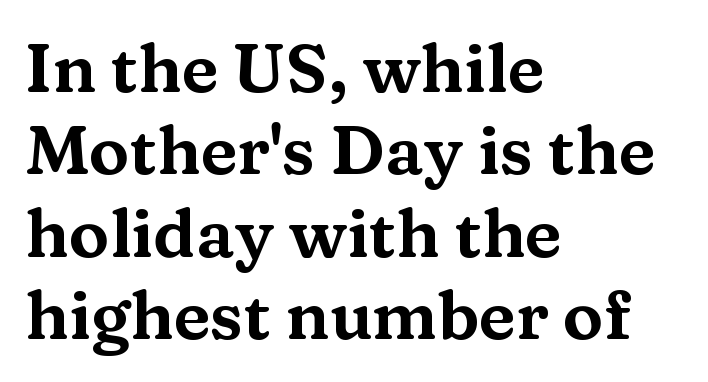
{"serif": "yes", "italic": "no", "width": "wide", "stroke_contrast": "medium", "x_height": "medium", "monospaced": "no", "underline": "no", "align": "left", "line_spacing_ratio": 1.21, "letter_spacing": "normal", "letter_spacing_em": 0.0, "glyph_px": 68}
